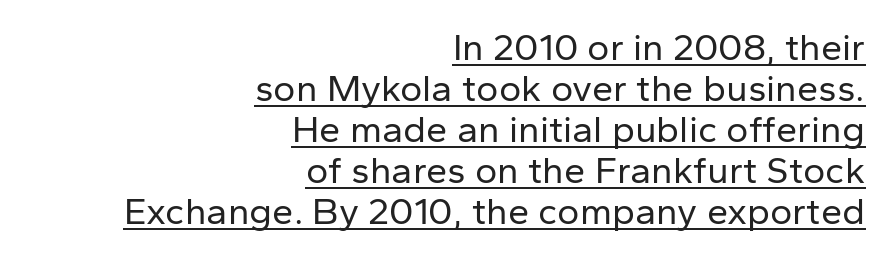
Unbolded letterforms with no extra heft. Regarding serifs, this sample does without them. Has an underline been added? It has. How are the letters spaced? Ordinarily, with no added tracking.
